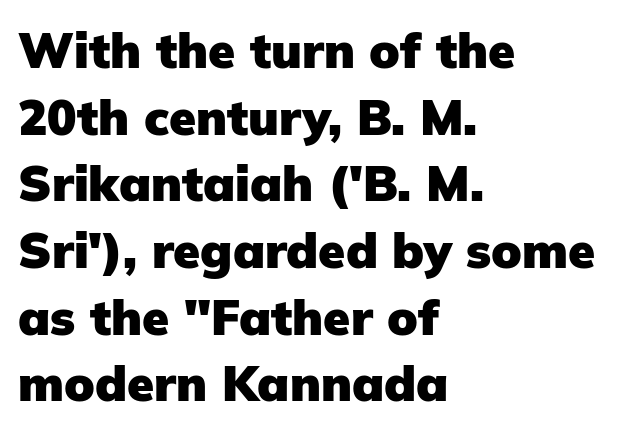
The image shows 49 px heavy sans-serif type, upright; set left-aligned, normal line spacing (1.36x), normal letter spacing, not underlined; low stroke contrast and a medium x-height.
